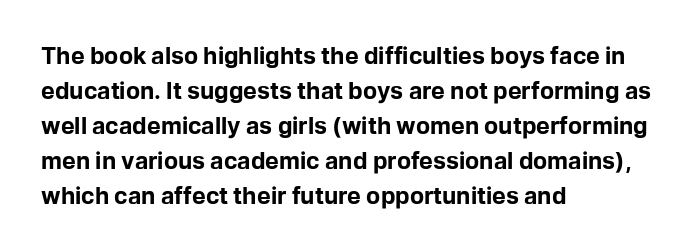
Q: Is the text bold? A: Yes.
Q: Is the text italic (slanted)? A: No, it is upright.
Q: Is the text underlined? A: No.
Q: How is the paragraph aligned? A: Left-aligned.
Q: Is the spacing between letters normal or unusually wide? A: Normal.
Q: Is the spacing between lines tight, normal or loose? A: Normal.
